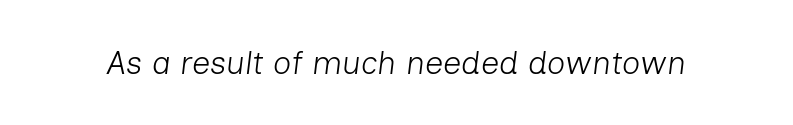
Q: Is the text bold? A: No.
Q: Is the text italic (slanted)? A: Yes, it leans right by about 7 degrees.
Q: Is the text underlined? A: No.
Q: Is the spacing between letters normal or unusually wide? A: Normal.
Q: Width (condensed, normal, or wide)? A: Normal.
Q: Stroke contrast? A: Low.
Q: x-height? A: Medium.
Q: Monospaced? A: No.
